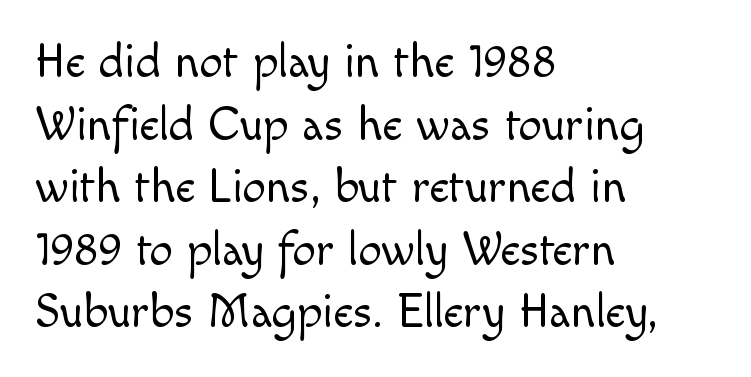
The image shows 47 px light sans-serif type, upright; set left-aligned, normal line spacing (1.33x), normal letter spacing, not underlined; a small x-height.
